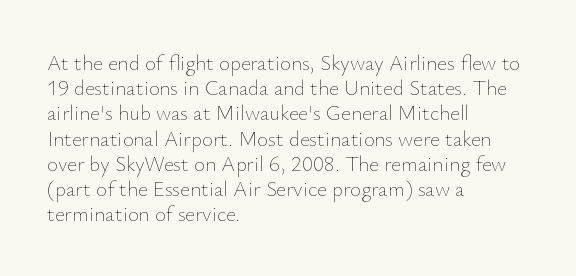
Q: Is the text bold? A: No.
Q: Is the text italic (slanted)? A: No, it is upright.
Q: Is the text underlined? A: No.
Q: How is the paragraph aligned? A: Left-aligned.
Q: Is the spacing between letters normal or unusually wide? A: Normal.
